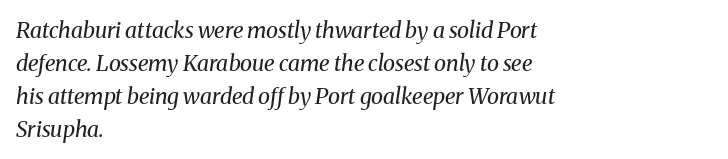
The image shows 22 px text type, italic (leaning right); set left-aligned, normal line spacing (1.5x), normal letter spacing, not underlined.
